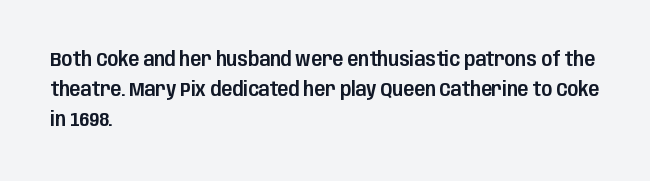
Q: Is the text italic (slanted)? A: No, it is upright.
Q: Is the text underlined? A: No.
Q: How is the paragraph aligned? A: Left-aligned.
Q: Is the spacing between letters normal or unusually wide? A: Normal.
Q: Is the spacing between lines tight, normal or loose? A: Normal.
